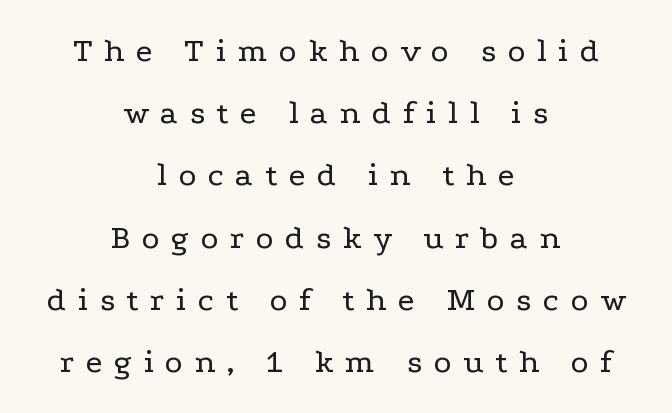
{"serif": "yes", "italic": "no", "bold": "no", "weight": "regular", "width": "wide", "stroke_contrast": "low", "x_height": "medium", "monospaced": "no", "underline": "no", "align": "center", "line_spacing_ratio": 1.83, "letter_spacing": "wide", "letter_spacing_em": 0.34, "glyph_px": 34}
